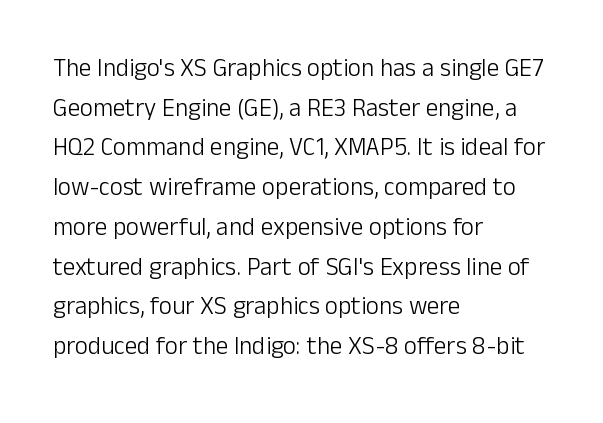
Q: Is the text bold? A: No.
Q: Is the text italic (slanted)? A: No, it is upright.
Q: Is the text underlined? A: No.
Q: How is the paragraph aligned? A: Left-aligned.
Q: Is the spacing between letters normal or unusually wide? A: Normal.
Q: Is the spacing between lines tight, normal or loose? A: Normal.
